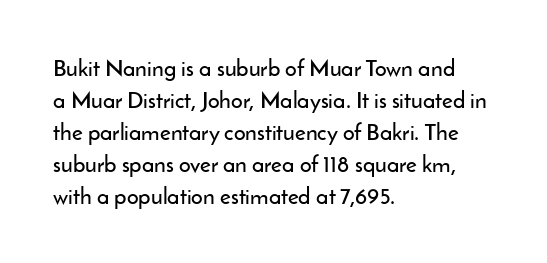
Q: Is the text italic (slanted)? A: No, it is upright.
Q: Is the text underlined? A: No.
Q: How is the paragraph aligned? A: Left-aligned.
Q: Is the spacing between letters normal or unusually wide? A: Normal.
Q: Is the spacing between lines tight, normal or loose? A: Normal.
